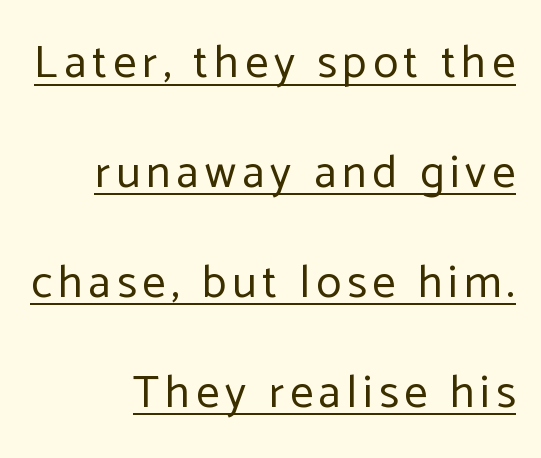
The letters carry no serifs — their stems end cleanly without finishing strokes. Does the copy run flush right? Yes — the right margin is perfectly even. Italic: no, the glyphs are upright roman. Horizontal bands of white between lines are thick stripes.
